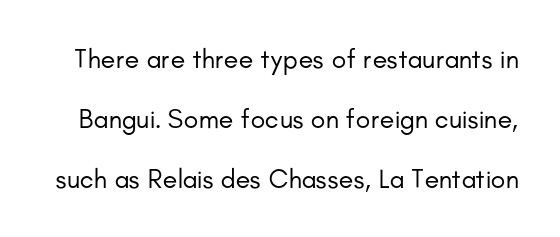
The image shows 27 px text type, upright; set loose line spacing (2.22x), normal letter spacing, not underlined.
